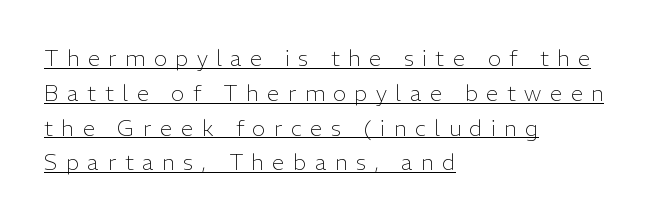
Q: Is the text bold? A: No.
Q: Is the text italic (slanted)? A: No, it is upright.
Q: Is the text underlined? A: Yes.
Q: How is the paragraph aligned? A: Left-aligned.
Q: Is the spacing between letters normal or unusually wide? A: Unusually wide.
Q: Is the spacing between lines tight, normal or loose? A: Normal.
